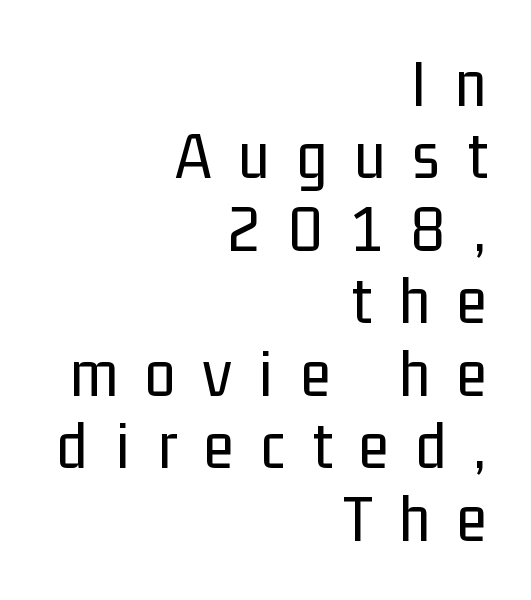
The image shows 69 px regular-weight, condensed sans-serif type, upright; set right-aligned, tight line spacing (1.05x), unusually wide letter spacing (+0.4 em), not underlined; low stroke contrast and a medium x-height.
